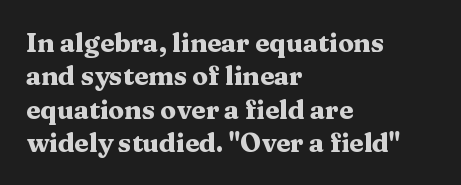
{"italic": "no", "bold": "yes", "underline": "no", "align": "left", "line_spacing": "normal", "line_spacing_ratio": 1.28, "letter_spacing": "normal", "letter_spacing_em": 0.0, "glyph_px": 26}
